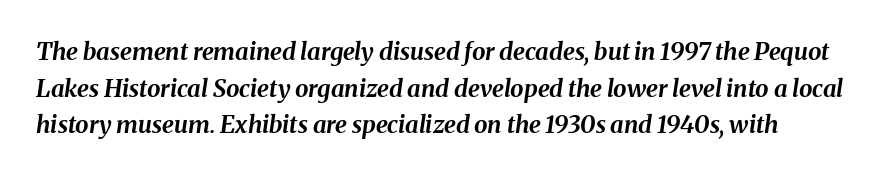
{"italic": "yes", "lean": "right", "slant_degrees": 8, "bold": "yes", "underline": "no", "line_spacing": "normal", "line_spacing_ratio": 1.53, "letter_spacing": "normal", "letter_spacing_em": 0.0, "glyph_px": 24}
